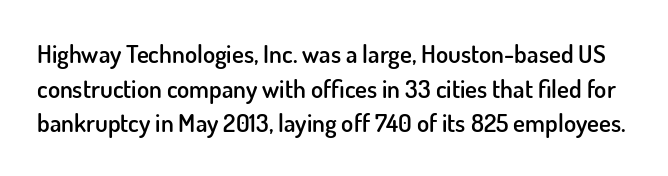
Characters follow at the spacing the type designer built in. The foot of each line stays bare and open. Vertical strokes here are truly vertical. A semibold gives these letters moderate extra thickness, short of bold.
